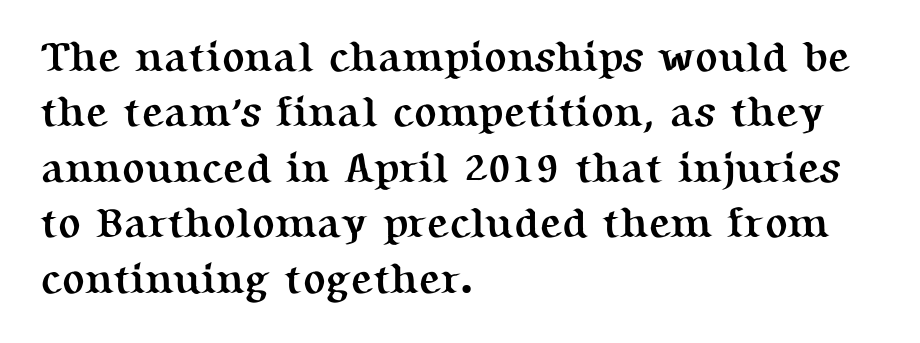
{"serif": "yes", "italic": "no", "bold": "yes", "weight": "semibold", "width": "normal", "stroke_contrast": "medium", "x_height": "medium", "monospaced": "no", "underline": "no", "align": "left", "line_spacing": "normal", "line_spacing_ratio": 1.32, "letter_spacing": "normal", "letter_spacing_em": 0.0, "glyph_px": 42}
